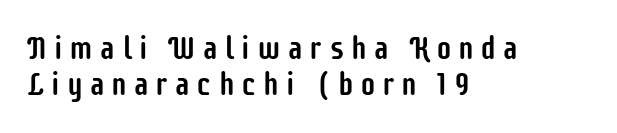
The image shows 32 px condensed sans-serif type, upright; set left-aligned, tight line spacing (1.13x), not underlined; low stroke contrast and a large x-height.
